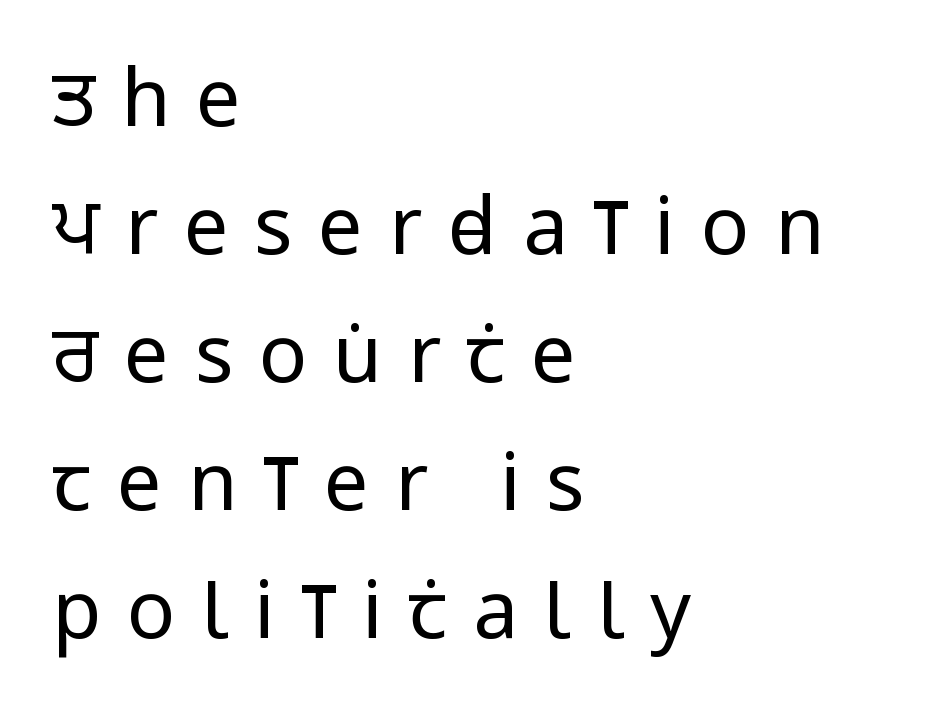
Q: Is the text bold? A: No.
Q: Is the text italic (slanted)? A: No, it is upright.
Q: Is the typeface a serif or a sans-serif typeface? A: Sans-serif.
Q: Is the text underlined? A: No.
Q: How is the paragraph aligned? A: Left-aligned.
Q: Is the spacing between letters normal or unusually wide? A: Unusually wide.
Q: Is the spacing between lines tight, normal or loose? A: Normal.
Q: Width (condensed, normal, or wide)? A: Condensed.
Q: Stroke contrast? A: Low.
Q: x-height? A: Large.
Q: Monospaced? A: No.
